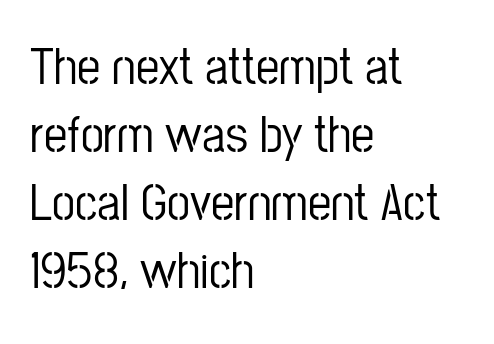
Q: Is the text italic (slanted)? A: No, it is upright.
Q: Is the typeface a serif or a sans-serif typeface? A: Sans-serif.
Q: Is the text underlined? A: No.
Q: How is the paragraph aligned? A: Left-aligned.
Q: Is the spacing between letters normal or unusually wide? A: Normal.
Q: Is the spacing between lines tight, normal or loose? A: Normal.
Q: Width (condensed, normal, or wide)? A: Condensed.
Q: Stroke contrast? A: Low.
Q: x-height? A: Medium.
Q: Monospaced? A: No.
